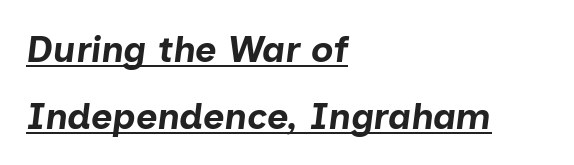
{"italic": "yes", "lean": "right", "slant_degrees": 7, "bold": "yes", "weight": "bold", "width": "normal", "stroke_contrast": "low", "x_height": "medium", "monospaced": "no", "underline": "yes", "align": "left", "line_spacing_ratio": 1.8, "letter_spacing": "normal", "letter_spacing_em": 0.0, "glyph_px": 37}
